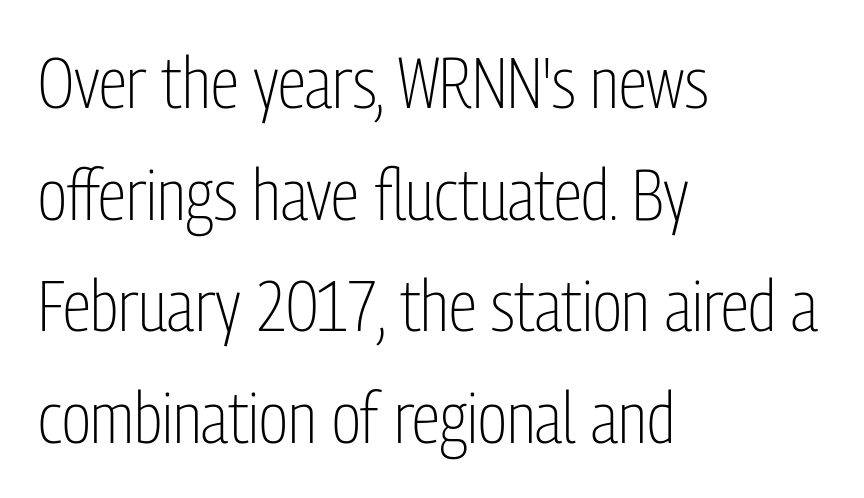
Tracking here is standard; glyphs follow each other at the usual distance. Vertically, the passage feels balanced, rows spaced as you'd expect. Grotesque or geometric, the face here clearly has no serifs. A typesetter would call this proportional, since set widths differ per character. The letters stand upright; this is a roman face. These lines stack with their left ends in a neat column.
